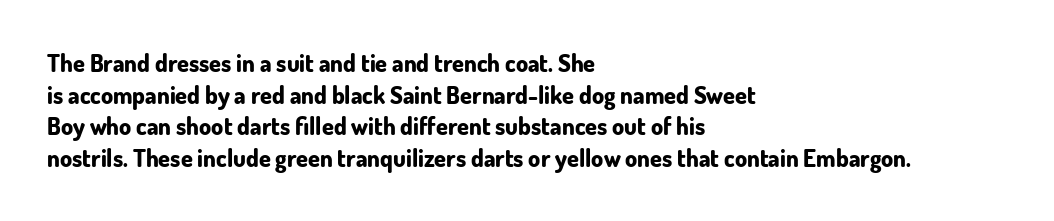
Q: Is the text bold? A: Yes.
Q: Is the text italic (slanted)? A: No, it is upright.
Q: Is the text underlined? A: No.
Q: How is the paragraph aligned? A: Left-aligned.
Q: Is the spacing between letters normal or unusually wide? A: Normal.
Q: Is the spacing between lines tight, normal or loose? A: Normal.
